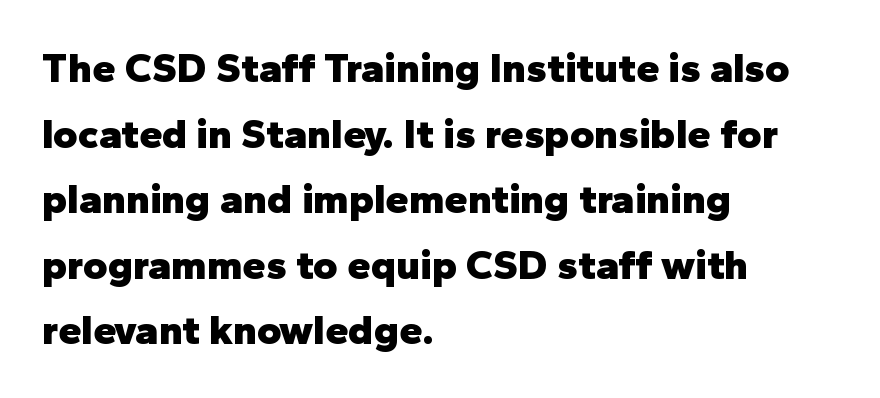
The letters stand upright; this is a roman face. This sample has the flowing, uneven cadence of proportional lettering. The face used here is a sans, in the tradition of grotesques and geometrics. The face used here has the dense, thick strokes of a bold. These lines keep a tight, regular rhythm from letter to letter. In terms of leading, this rendering sits right in the middle.
